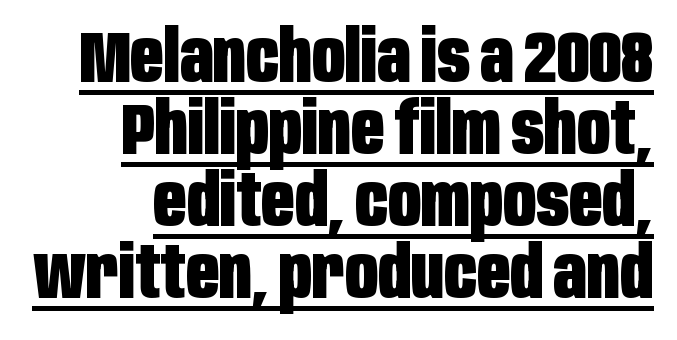
Q: Is the text bold? A: Yes.
Q: Is the text italic (slanted)? A: No, it is upright.
Q: Is the typeface a serif or a sans-serif typeface? A: Sans-serif.
Q: Is the text underlined? A: Yes.
Q: How is the paragraph aligned? A: Right-aligned.
Q: Is the spacing between letters normal or unusually wide? A: Normal.
Q: Is the spacing between lines tight, normal or loose? A: Tight.
Q: Width (condensed, normal, or wide)? A: Condensed.
Q: Stroke contrast? A: Low.
Q: x-height? A: Large.
Q: Monospaced? A: No.
